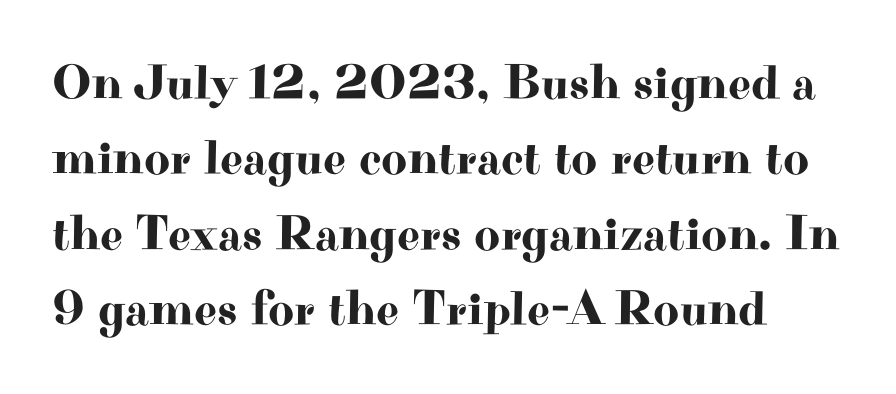
Q: Is the text italic (slanted)? A: No, it is upright.
Q: Is the typeface a serif or a sans-serif typeface? A: Serif.
Q: Is the text underlined? A: No.
Q: Is the spacing between letters normal or unusually wide? A: Normal.
Q: Is the spacing between lines tight, normal or loose? A: Normal.
Q: Width (condensed, normal, or wide)? A: Wide.
Q: Stroke contrast? A: High.
Q: x-height? A: Small.
Q: Monospaced? A: No.
